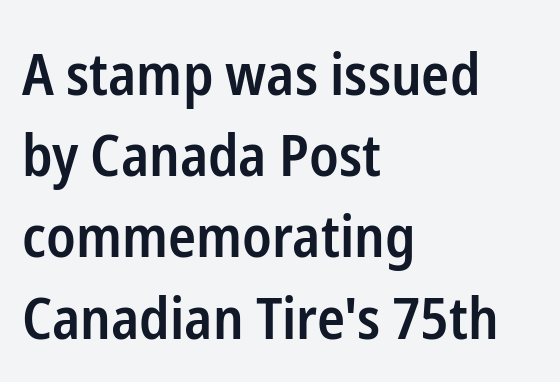
{"serif": "no", "italic": "no", "bold": "semi", "weight": "semibold", "width": "condensed", "stroke_contrast": "low", "x_height": "medium", "monospaced": "no", "underline": "no", "align": "left", "line_spacing": "normal", "line_spacing_ratio": 1.4, "letter_spacing": "normal", "letter_spacing_em": 0.0, "glyph_px": 58}
